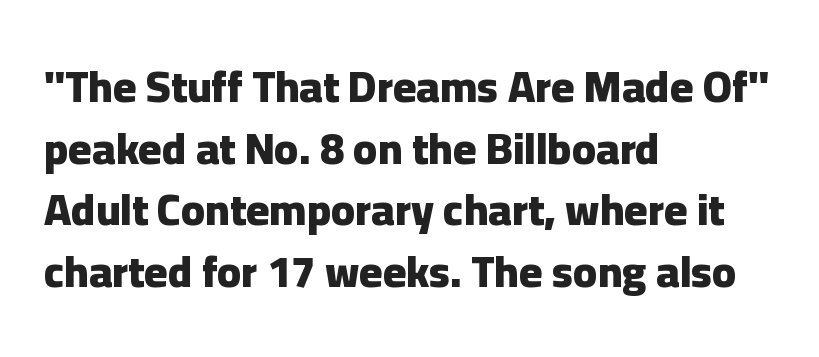
The image shows 44 px heavy sans-serif type, upright; set left-aligned, normal line spacing (1.4x), normal letter spacing, not underlined; low stroke contrast and a medium x-height.
